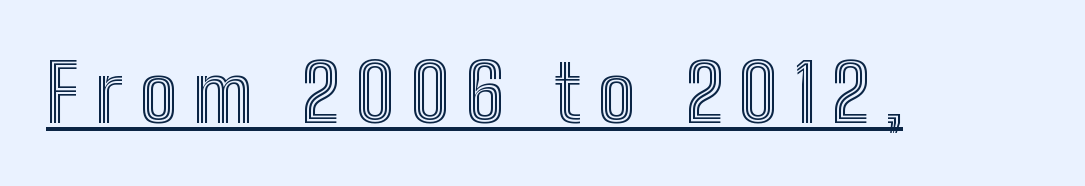
The image shows 78 px condensed type, upright; set unusually wide letter spacing (+0.21 em), underlined; a medium x-height.
